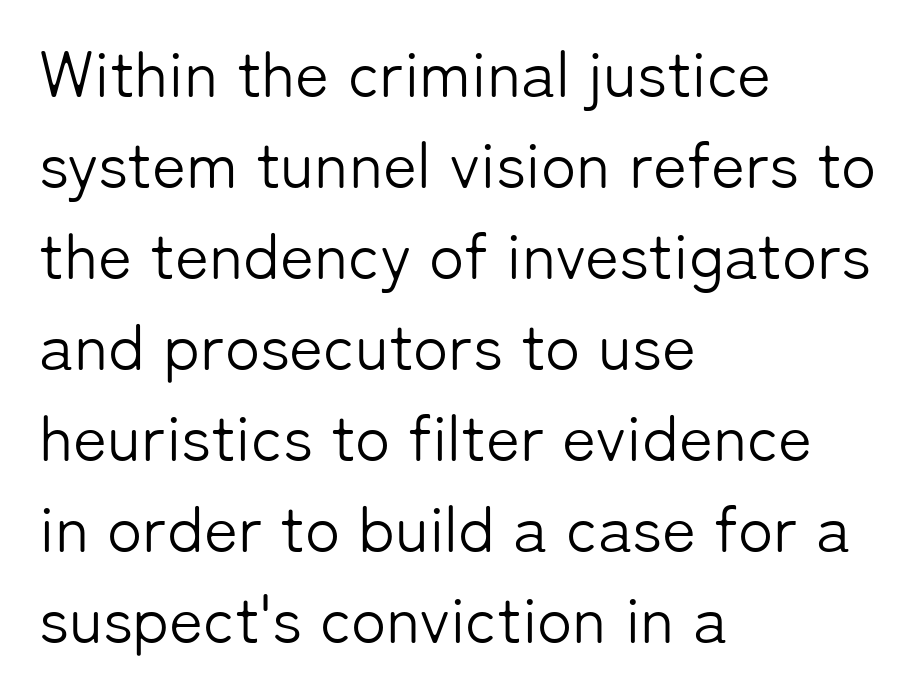
Type without underlining. Every stem runs plumb, perpendicular to the baseline. Nobody touched the tracking dial on this one. Classification — sans serif. Leading matches the norm, producing a regular column.
